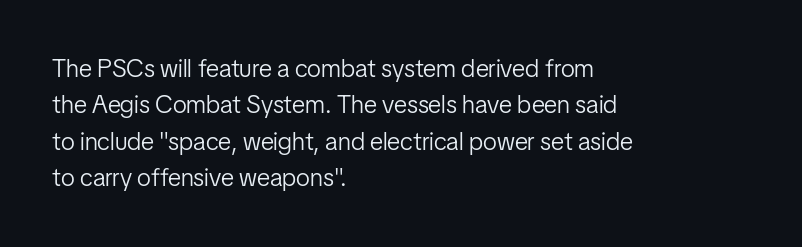
In terms of posture, this sample is upright. The passage shown has conventional tracking throughout. The zone under the glyphs is completely vacant. The lines are quadded left. These glyphs show unthickened strokes, regular width or finer. Rows of type keep a routine distance in the vertical direction.
